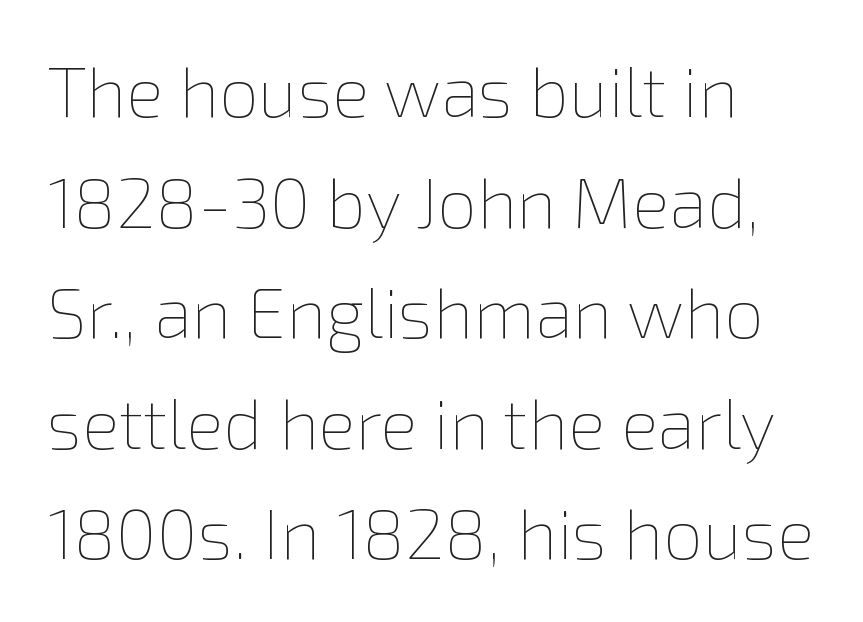
Is this a fixed-width face? No — the glyphs have proportional, varying widths. Layout note: lines flush left. Quick note: not italic, upright. The rendering keeps characters at their native spacing.
